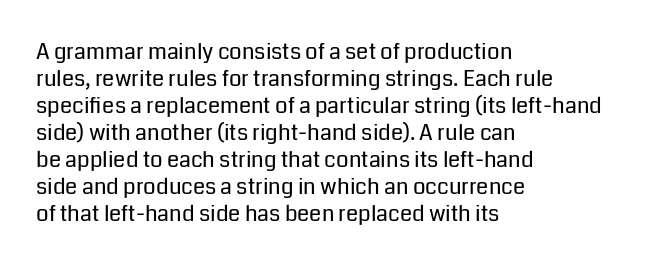
The image shows 22 px text type, upright; set left-aligned, line spacing 1.23x, normal letter spacing, not underlined.
